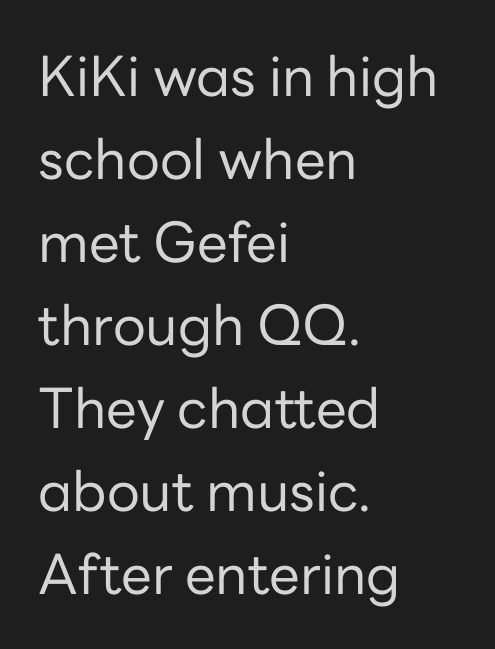
{"serif": "no", "italic": "no", "bold": "no", "weight": "regular", "width": "normal", "stroke_contrast": "low", "x_height": "medium", "monospaced": "no", "underline": "no", "align": "left", "line_spacing": "normal", "line_spacing_ratio": 1.51, "letter_spacing": "normal", "letter_spacing_em": 0.0, "glyph_px": 55}
